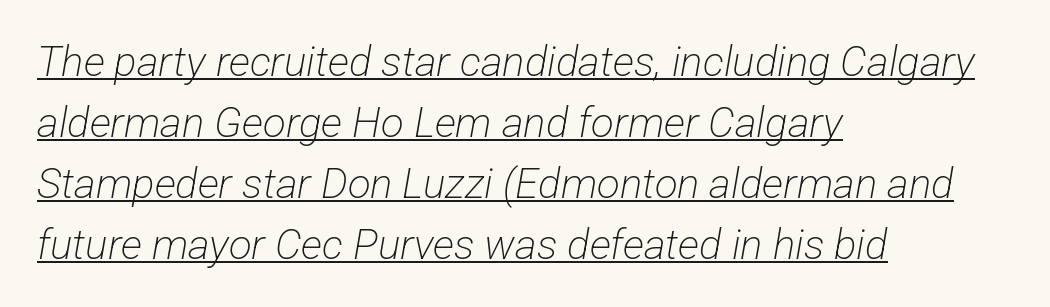
Q: Is the text bold? A: No.
Q: Is the typeface a serif or a sans-serif typeface? A: Sans-serif.
Q: Is the text underlined? A: Yes.
Q: How is the paragraph aligned? A: Left-aligned.
Q: Is the spacing between letters normal or unusually wide? A: Normal.
Q: Is the spacing between lines tight, normal or loose? A: Normal.
Q: Width (condensed, normal, or wide)? A: Condensed.
Q: Stroke contrast? A: Low.
Q: x-height? A: Medium.
Q: Monospaced? A: No.
